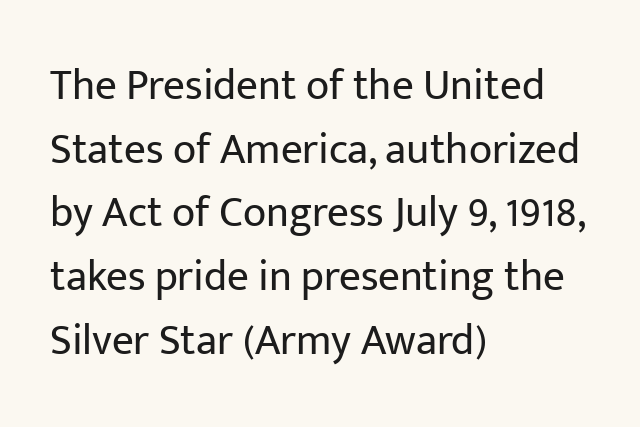
Typographically, this falls in the sans-serif category. This block has exactly the height ordinary leading produces. Posture: straight, roman, zero tilt. Visually the block forms a straight wall on the left and a jagged coastline on the right. Counters stay open thanks to moderate or lighter strokes.
